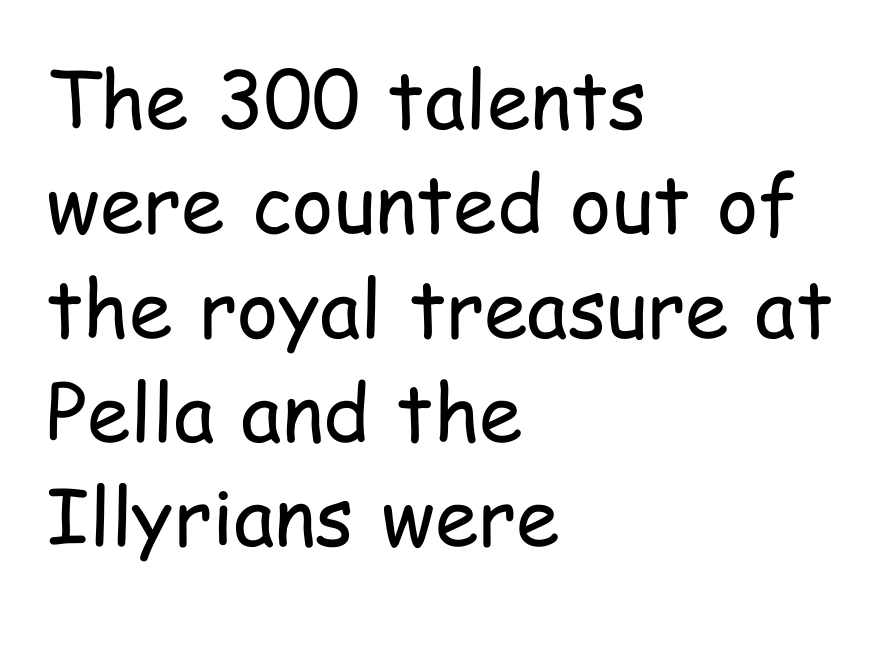
{"serif": "no", "italic": "no", "bold": "no", "weight": "regular", "width": "condensed", "stroke_contrast": "low", "x_height": "medium", "monospaced": "no", "underline": "no", "align": "left", "line_spacing": "normal", "line_spacing_ratio": 1.32, "letter_spacing": "normal", "letter_spacing_em": 0.0, "glyph_px": 79}
